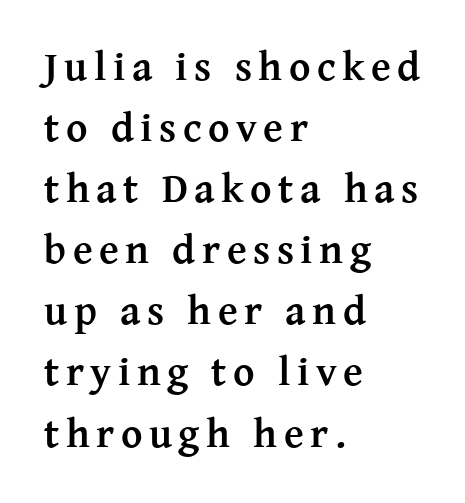
The image shows 41 px semibold serif type, upright; set left-aligned, normal line spacing (1.49x), not underlined; medium stroke contrast and a medium x-height.
